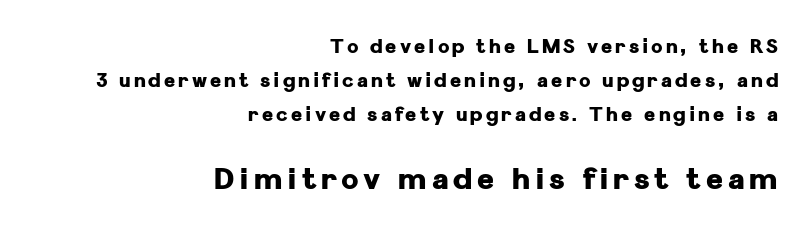
Q: Is the text bold? A: Yes.
Q: Is the text italic (slanted)? A: No, it is upright.
Q: Is the typeface a serif or a sans-serif typeface? A: Sans-serif.
Q: Is the text underlined? A: No.
Q: How is the paragraph aligned? A: Right-aligned.
Q: Which block of text is set in a larger size, the first (top) or the second (bottom)? A: The second (bottom) one.
Q: Width (condensed, normal, or wide)? A: Normal.
Q: Stroke contrast? A: Low.
Q: x-height? A: Medium.
Q: Monospaced? A: No.
